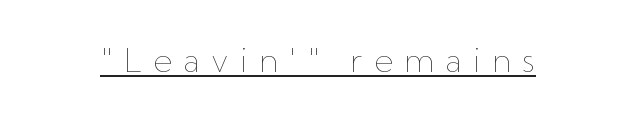
The image shows 32 px thin type, upright; set unusually wide letter spacing (+0.36 em), underlined; low stroke contrast and a medium x-height.
